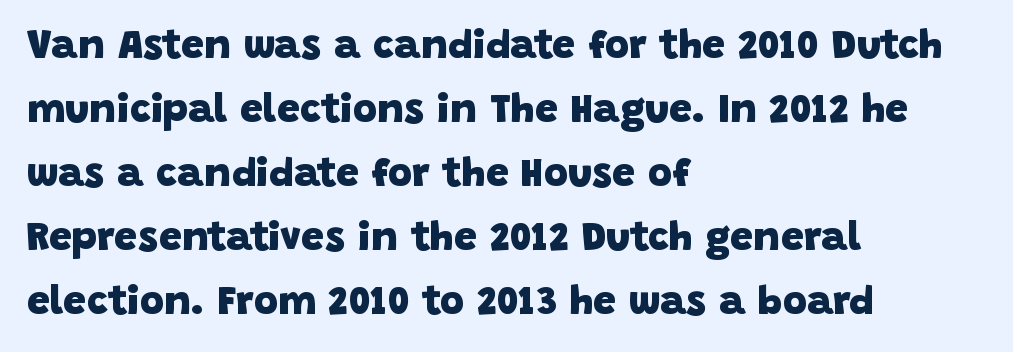
{"serif": "no", "bold": "yes", "weight": "heavy", "width": "normal", "stroke_contrast": "low", "x_height": "large", "monospaced": "no", "underline": "no", "align": "left", "line_spacing": "normal", "line_spacing_ratio": 1.56, "letter_spacing": "normal", "letter_spacing_em": 0.0, "glyph_px": 41}
